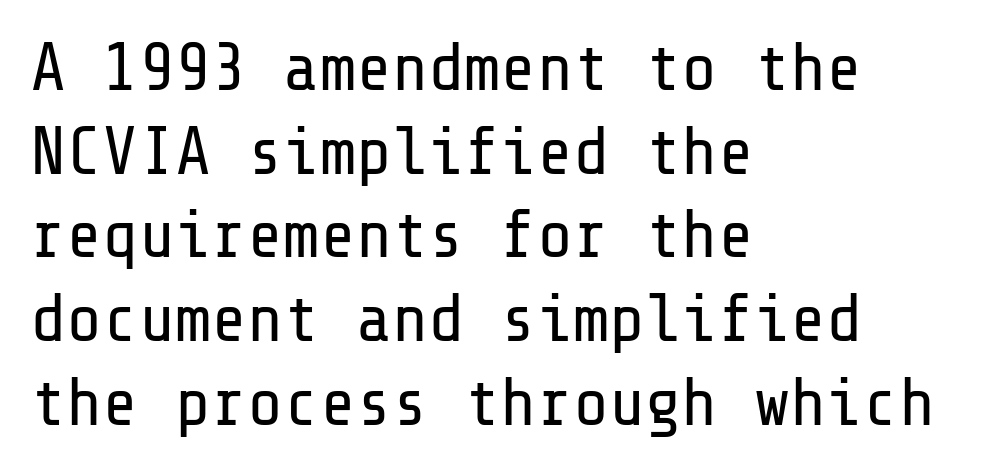
Q: Is the text bold? A: No.
Q: Is the text italic (slanted)? A: No, it is upright.
Q: Is the typeface a serif or a sans-serif typeface? A: Sans-serif.
Q: Is the text underlined? A: No.
Q: How is the paragraph aligned? A: Left-aligned.
Q: Is the spacing between letters normal or unusually wide? A: Normal.
Q: Is the spacing between lines tight, normal or loose? A: Normal.
Q: Width (condensed, normal, or wide)? A: Normal.
Q: Stroke contrast? A: Low.
Q: x-height? A: Medium.
